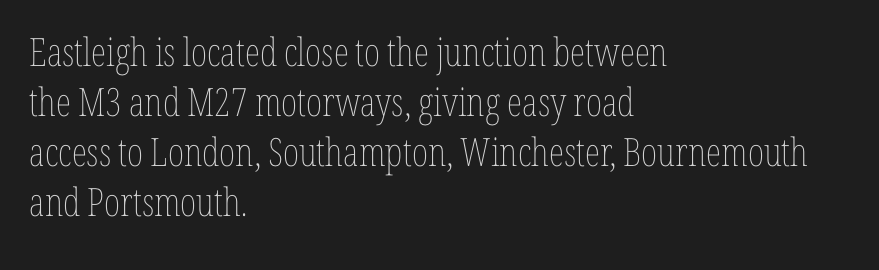
The passage shown is typed in a proportional face where columns would drift. Compared with typical body copy, the letter spacing here is the same. Normally led — the rows are evenly, conventionally spaced. Horizontally, the lines are justified to the leading edge only. Letters rest on an invisible, unmarked baseline. Notice how the stems are strictly vertical — no italics here.
